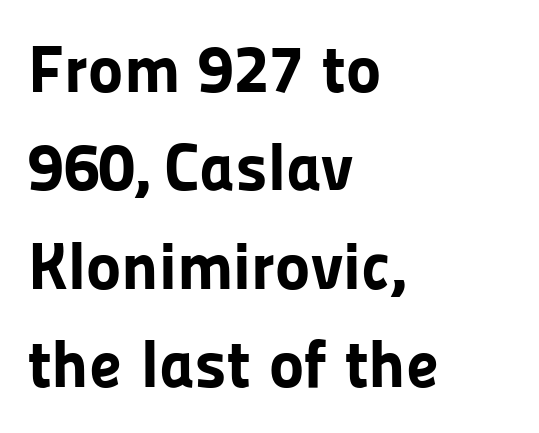
Q: Is the text bold? A: Yes.
Q: Is the text italic (slanted)? A: No, it is upright.
Q: Is the typeface a serif or a sans-serif typeface? A: Sans-serif.
Q: Is the text underlined? A: No.
Q: How is the paragraph aligned? A: Left-aligned.
Q: Is the spacing between letters normal or unusually wide? A: Normal.
Q: Is the spacing between lines tight, normal or loose? A: Normal.
Q: Width (condensed, normal, or wide)? A: Normal.
Q: Stroke contrast? A: Low.
Q: x-height? A: Medium.
Q: Monospaced? A: No.
